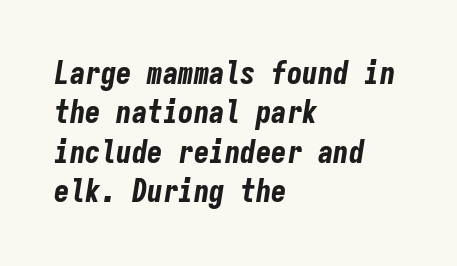
Q: Is the text bold? A: Yes.
Q: Is the text italic (slanted)? A: Yes, it leans right by about 9 degrees.
Q: Is the text underlined? A: No.
Q: How is the paragraph aligned? A: Left-aligned.
Q: Is the spacing between letters normal or unusually wide? A: Normal.
Q: Is the spacing between lines tight, normal or loose? A: Normal.
Q: Width (condensed, normal, or wide)? A: Condensed.
Q: Stroke contrast? A: Low.
Q: x-height? A: Medium.
Q: Monospaced? A: Yes.
